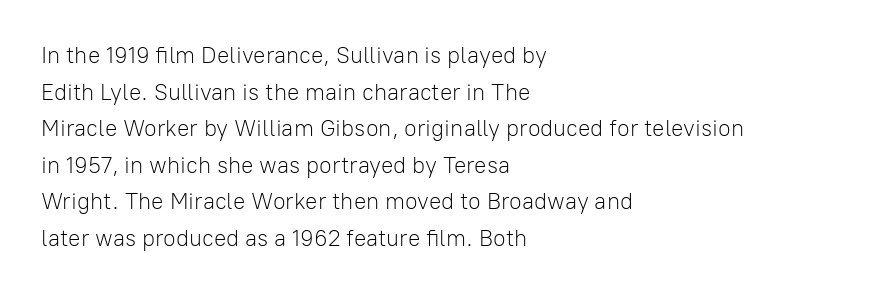
The image shows 23 px text type, upright; set left-aligned, normal line spacing (1.59x), normal letter spacing, not underlined.
